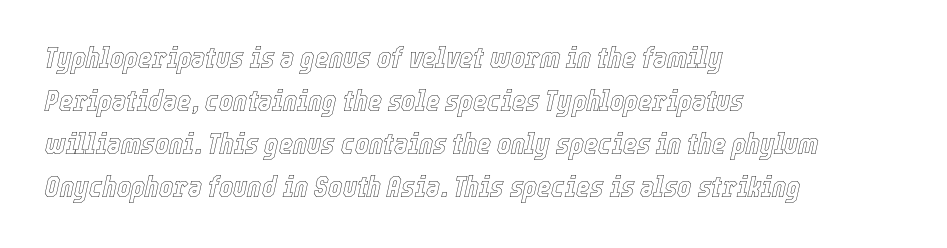
The image shows 30 px condensed type, italic (leaning right); set left-aligned, normal line spacing (1.43x), normal letter spacing, not underlined; a medium x-height.
